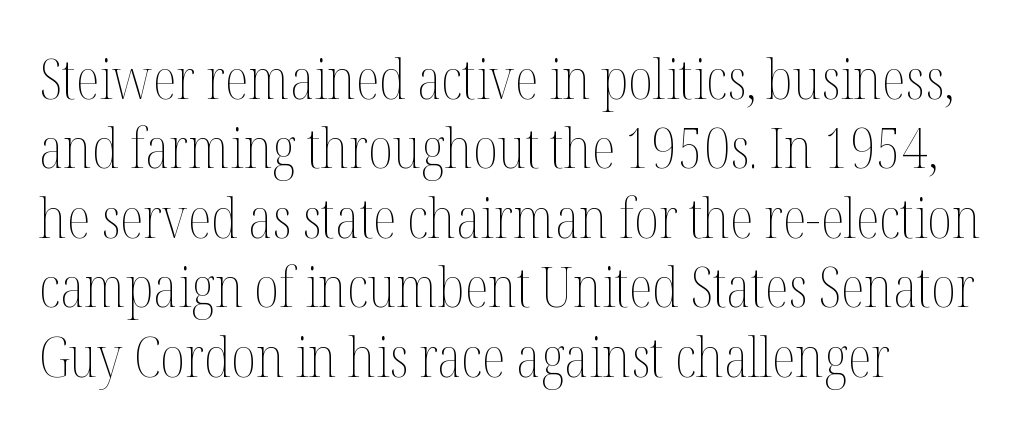
The image shows 56 px thin, condensed type, upright; set left-aligned, line spacing 1.24x, normal letter spacing, not underlined; medium stroke contrast and a medium x-height.
